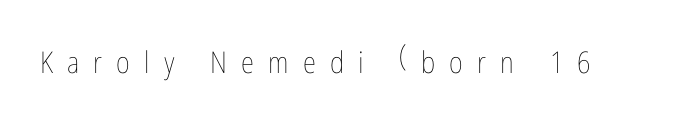
Q: Is the text bold? A: No.
Q: Is the text italic (slanted)? A: No, it is upright.
Q: Is the text underlined? A: No.
Q: Is the spacing between letters normal or unusually wide? A: Unusually wide.
Q: Width (condensed, normal, or wide)? A: Condensed.
Q: Stroke contrast? A: Low.
Q: x-height? A: Medium.
Q: Monospaced? A: No.
